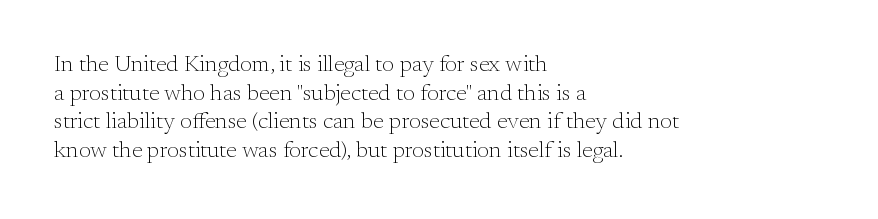
{"italic": "no", "bold": "no", "underline": "no", "align": "left", "line_spacing": "normal", "line_spacing_ratio": 1.25, "letter_spacing": "normal", "letter_spacing_em": 0.0, "glyph_px": 23}
